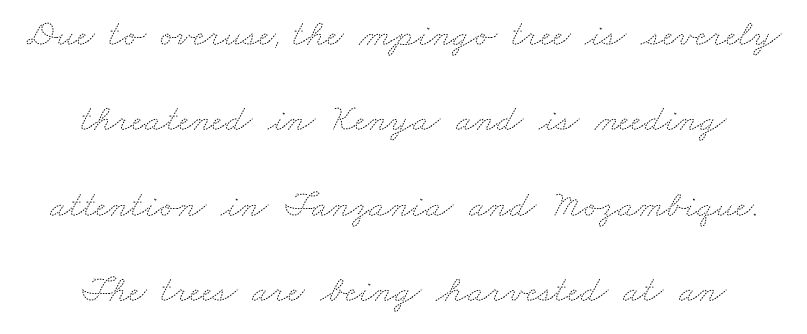
Q: Is the text bold? A: No.
Q: Is the text underlined? A: No.
Q: How is the paragraph aligned? A: Centered.
Q: Is the spacing between letters normal or unusually wide? A: Normal.
Q: Is the spacing between lines tight, normal or loose? A: Loose.
Q: Width (condensed, normal, or wide)? A: Wide.
Q: Stroke contrast? A: Medium.
Q: x-height? A: Small.
Q: Monospaced? A: No.
